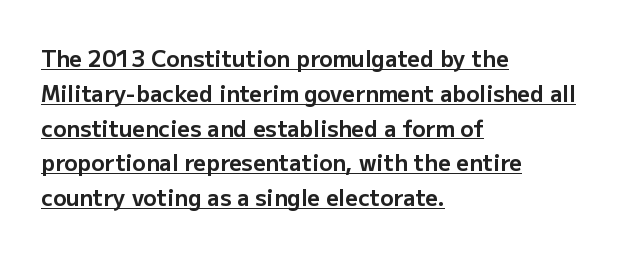
The lines are quadded left. Thick stems and heavy bowls — unmistakably bold. Between one letter and the next there's only the usual sliver of space. Looks like someone drew a line under every word here. Horizontal bands of white between lines are of average thickness.
